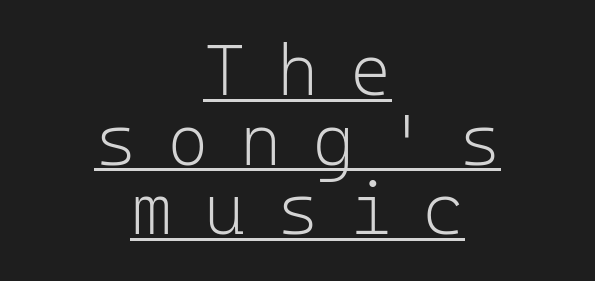
{"serif": "no", "italic": "no", "bold": "no", "weight": "light", "width": "normal", "stroke_contrast": "low", "x_height": "medium", "monospaced": "yes", "underline": "yes", "align": "center", "line_spacing": "tight", "line_spacing_ratio": 0.98, "letter_spacing": "wide", "letter_spacing_em": 0.44, "glyph_px": 71}
